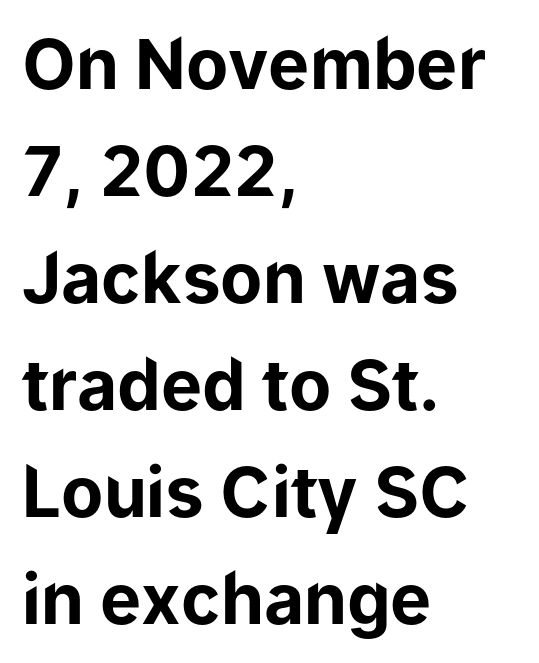
Q: Is the text bold? A: Yes.
Q: Is the text italic (slanted)? A: No, it is upright.
Q: Is the typeface a serif or a sans-serif typeface? A: Sans-serif.
Q: Is the text underlined? A: No.
Q: How is the paragraph aligned? A: Left-aligned.
Q: Is the spacing between letters normal or unusually wide? A: Normal.
Q: Is the spacing between lines tight, normal or loose? A: Normal.
Q: Width (condensed, normal, or wide)? A: Normal.
Q: Stroke contrast? A: Low.
Q: x-height? A: Medium.
Q: Monospaced? A: No.
